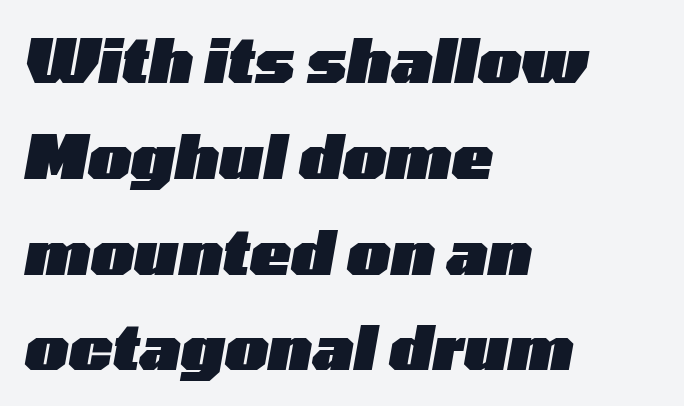
{"italic": "yes", "lean": "right", "slant_degrees": 10, "bold": "yes", "weight": "heavy", "width": "wide", "stroke_contrast": "low", "x_height": "medium", "monospaced": "no", "underline": "no", "align": "left", "line_spacing": "normal", "line_spacing_ratio": 1.57, "letter_spacing": "normal", "letter_spacing_em": 0.0, "glyph_px": 61}
